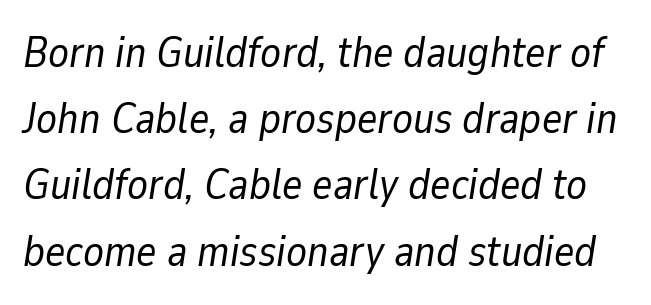
The image shows 43 px regular-weight type, italic (leaning right); set normal line spacing (1.54x), normal letter spacing, not underlined; low stroke contrast and a medium x-height.
